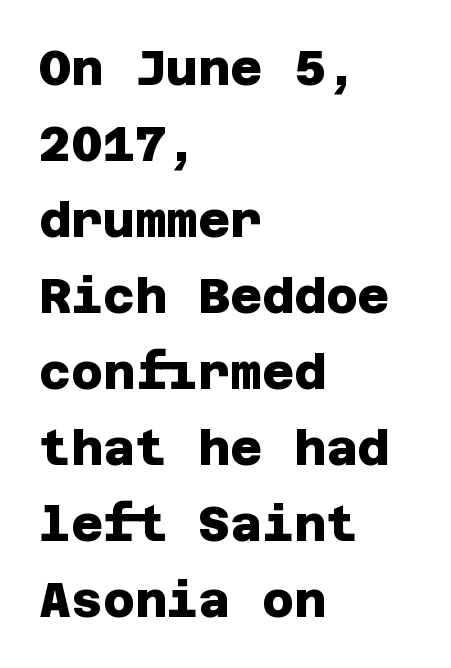
{"serif": "no", "bold": "yes", "weight": "heavy", "width": "normal", "stroke_contrast": "low", "x_height": "large", "underline": "no", "align": "left", "line_spacing": "normal", "line_spacing_ratio": 1.55, "letter_spacing": "normal", "letter_spacing_em": 0.0, "glyph_px": 49}
